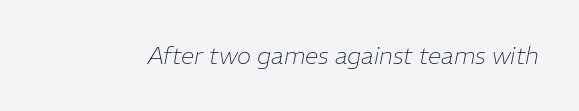
Q: Is the text bold? A: No.
Q: Is the text italic (slanted)? A: Yes, it leans right by about 11 degrees.
Q: Is the text underlined? A: No.
Q: Is the spacing between letters normal or unusually wide? A: Normal.
